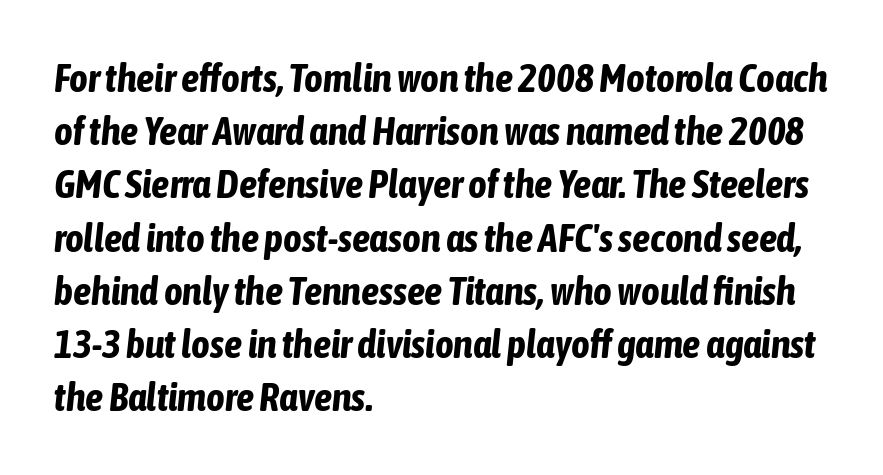
Q: Is the text bold? A: Yes.
Q: Is the text italic (slanted)? A: Yes, it leans right by about 6 degrees.
Q: Is the text underlined? A: No.
Q: How is the paragraph aligned? A: Left-aligned.
Q: Is the spacing between letters normal or unusually wide? A: Normal.
Q: Is the spacing between lines tight, normal or loose? A: Normal.
Q: Width (condensed, normal, or wide)? A: Condensed.
Q: Stroke contrast? A: Low.
Q: x-height? A: Medium.
Q: Monospaced? A: No.
